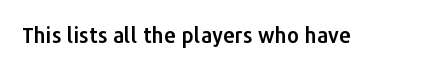
The image shows 21 px text type, upright; set normal letter spacing, not underlined.
